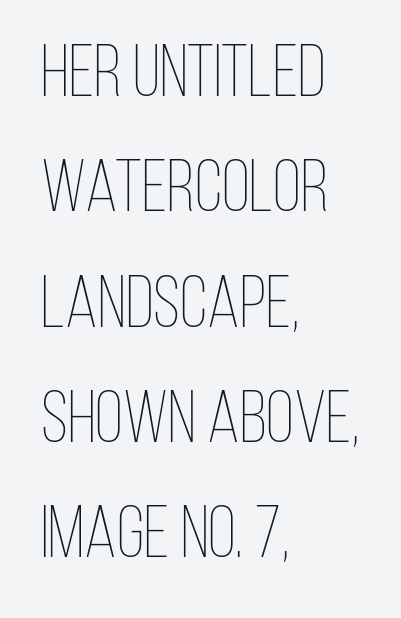
{"italic": "no", "bold": "no", "weight": "thin", "width": "condensed", "stroke_contrast": "low", "x_height": "large", "monospaced": "no", "underline": "no", "align": "left", "line_spacing": "normal", "line_spacing_ratio": 1.58, "letter_spacing": "normal", "letter_spacing_em": 0.0, "glyph_px": 73}
